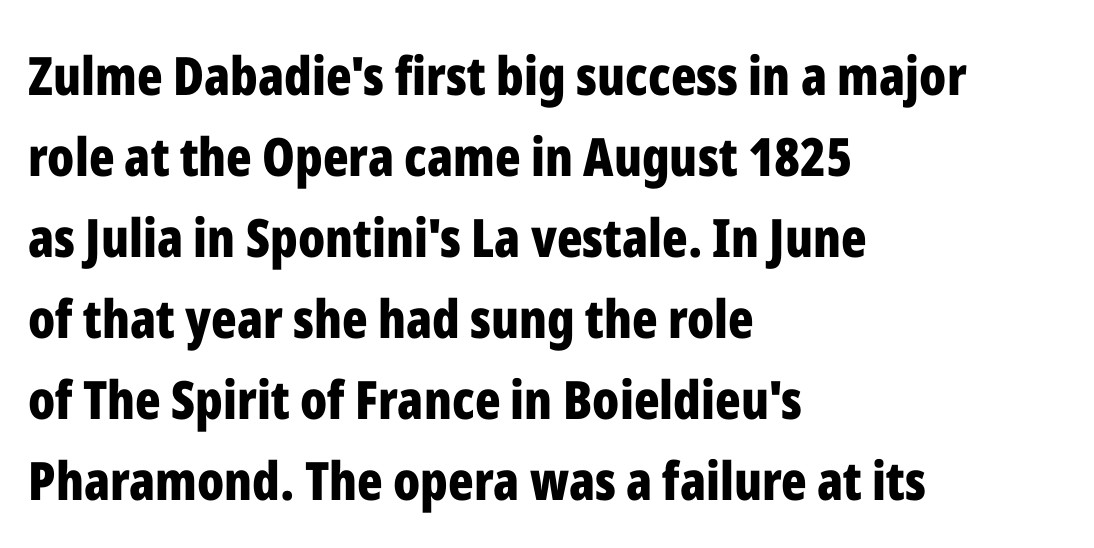
{"serif": "no", "italic": "no", "bold": "yes", "weight": "bold", "width": "condensed", "stroke_contrast": "low", "x_height": "medium", "monospaced": "no", "underline": "no", "align": "left", "line_spacing": "normal", "line_spacing_ratio": 1.53, "letter_spacing": "normal", "letter_spacing_em": 0.0, "glyph_px": 53}
